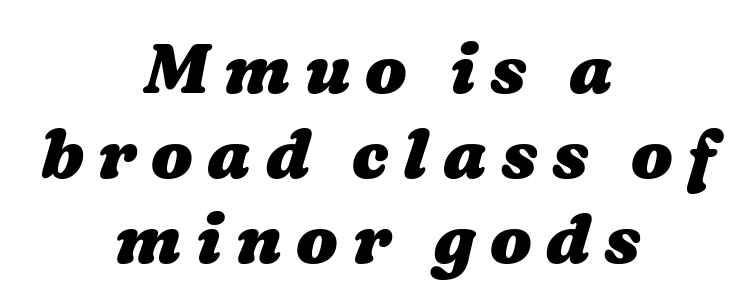
{"bold": "yes", "weight": "heavy", "width": "wide", "stroke_contrast": "medium", "x_height": "medium", "monospaced": "no", "underline": "no", "align": "center", "line_spacing_ratio": 1.23, "letter_spacing": "wide", "letter_spacing_em": 0.21, "glyph_px": 69}
